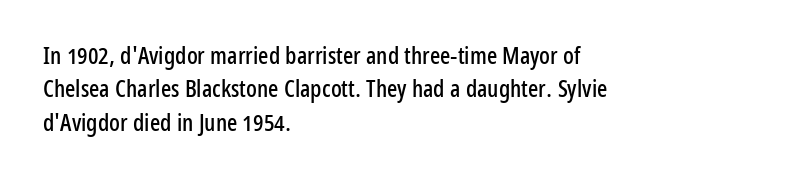
{"italic": "no", "underline": "no", "align": "left", "line_spacing": "normal", "line_spacing_ratio": 1.39, "letter_spacing": "normal", "letter_spacing_em": 0.0, "glyph_px": 24}
